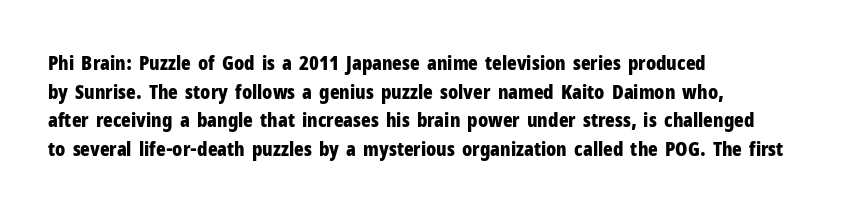
This sample uses an upright cut, with every glyph sitting square on the baseline. Only glyphs here, with clear space below each row. Visually the block forms a straight wall on the left and a jagged coastline on the right. Its strokes are broad and dark, the hallmark of bold type. This block has exactly the height ordinary leading produces. The passage shown has conventional tracking throughout.
